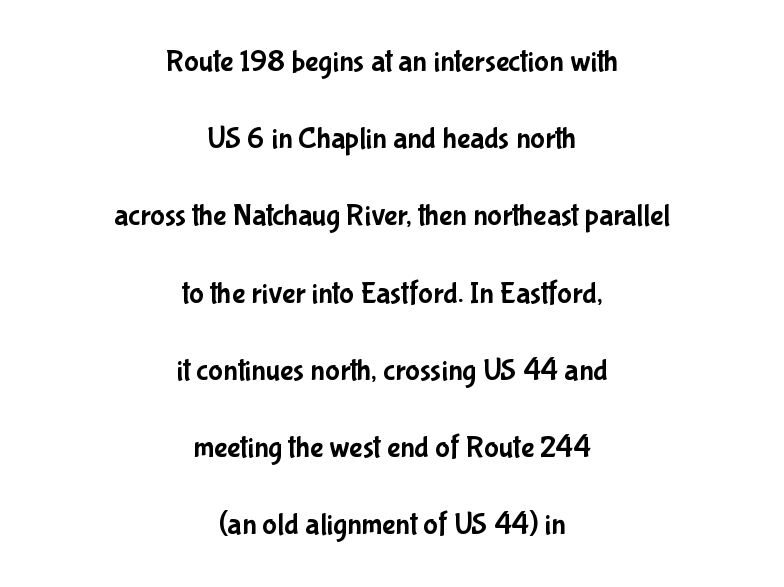
Q: Is the text italic (slanted)? A: No, it is upright.
Q: Is the typeface a serif or a sans-serif typeface? A: Sans-serif.
Q: Is the text underlined? A: No.
Q: How is the paragraph aligned? A: Centered.
Q: Is the spacing between letters normal or unusually wide? A: Normal.
Q: Is the spacing between lines tight, normal or loose? A: Loose.
Q: Width (condensed, normal, or wide)? A: Condensed.
Q: Stroke contrast? A: Low.
Q: x-height? A: Medium.
Q: Monospaced? A: No.
